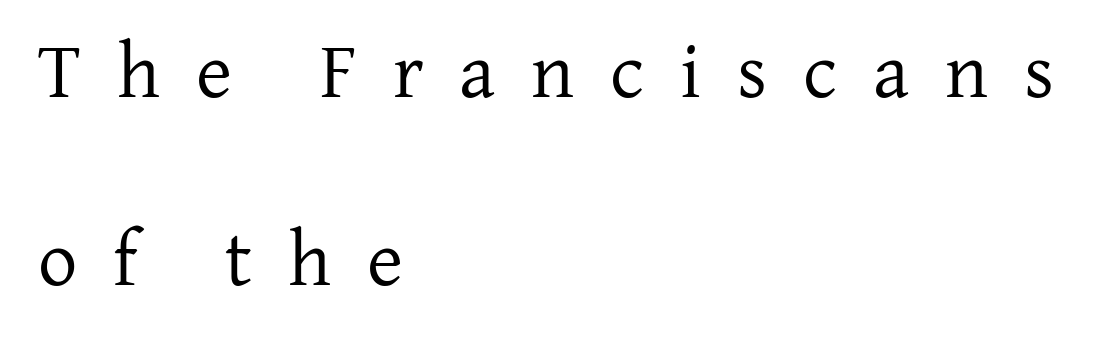
The image shows 78 px regular-weight serif type, upright; set left-aligned, loose line spacing (2.41x), unusually wide letter spacing (+0.46 em), not underlined; low stroke contrast and a medium x-height.
